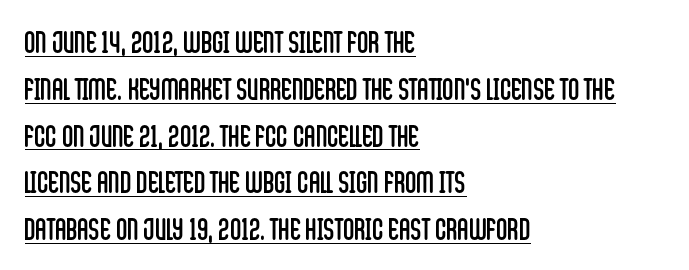
The image shows 31 px regular-weight, condensed sans-serif type, upright; set left-aligned, normal line spacing (1.51x), normal letter spacing, underlined; low stroke contrast and a large x-height.
